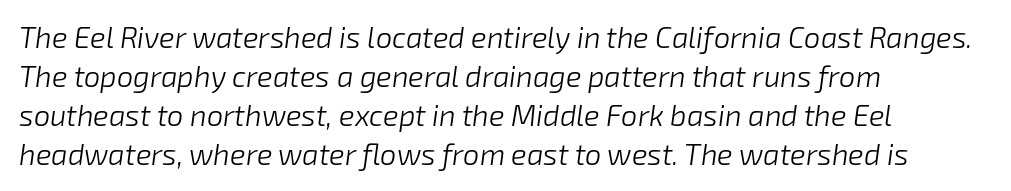
Q: Is the text bold? A: No.
Q: Is the text italic (slanted)? A: Yes, it leans right by about 8 degrees.
Q: Is the text underlined? A: No.
Q: How is the paragraph aligned? A: Left-aligned.
Q: Is the spacing between letters normal or unusually wide? A: Normal.
Q: Is the spacing between lines tight, normal or loose? A: Normal.
Q: Width (condensed, normal, or wide)? A: Normal.
Q: Stroke contrast? A: Low.
Q: x-height? A: Medium.
Q: Monospaced? A: No.
